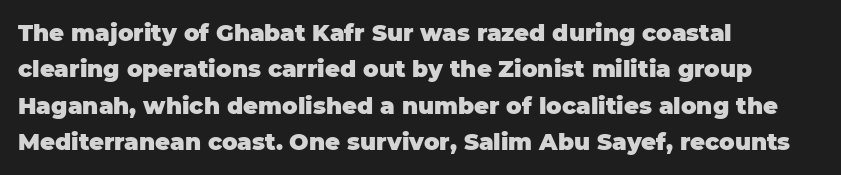
The text block is weighted toward the left margin, trailing off unevenly rightward. These lines carry a lot of weight — the face is fully bold. The letters stand upright; this is a roman face. Each row of text sits above clean, open space. This rendering leaves character spacing at its baseline value.
